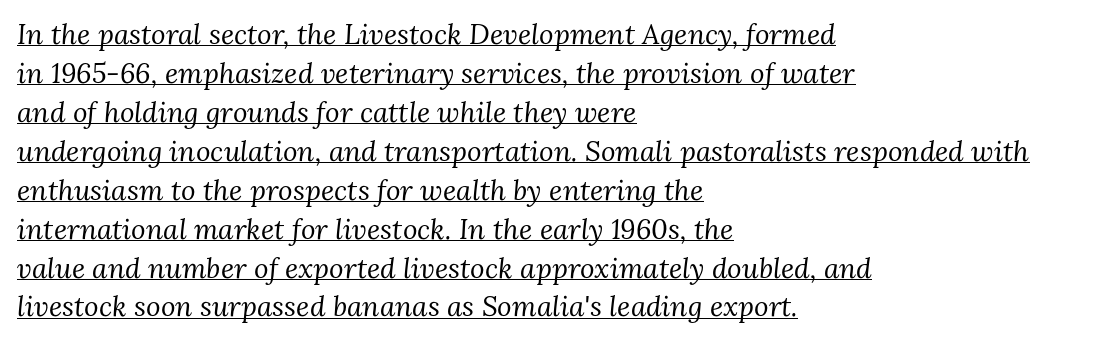
Q: Is the text bold? A: No.
Q: Is the text italic (slanted)? A: Yes, it leans right by about 3 degrees.
Q: Is the typeface a serif or a sans-serif typeface? A: Serif.
Q: Is the text underlined? A: Yes.
Q: How is the paragraph aligned? A: Left-aligned.
Q: Is the spacing between letters normal or unusually wide? A: Normal.
Q: Is the spacing between lines tight, normal or loose? A: Normal.
Q: Width (condensed, normal, or wide)? A: Normal.
Q: Stroke contrast? A: Medium.
Q: x-height? A: Medium.
Q: Monospaced? A: No.
